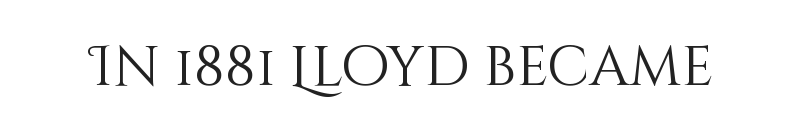
Q: Is the text bold? A: No.
Q: Is the text italic (slanted)? A: No, it is upright.
Q: Is the text underlined? A: No.
Q: Is the spacing between letters normal or unusually wide? A: Normal.
Q: Width (condensed, normal, or wide)? A: Normal.
Q: Stroke contrast? A: Medium.
Q: x-height? A: Large.
Q: Monospaced? A: No.
